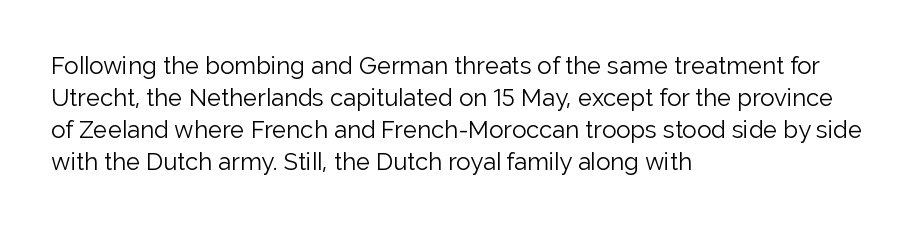
{"italic": "no", "bold": "no", "underline": "no", "align": "left", "line_spacing": "normal", "line_spacing_ratio": 1.34, "letter_spacing": "normal", "letter_spacing_em": 0.0, "glyph_px": 24}
